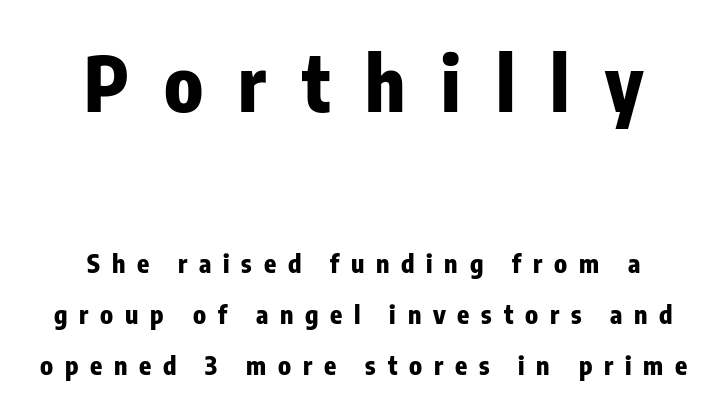
You could not count columns in this text — the font is proportionally spaced. I'd describe the lettering as bold — thick and assertive. Loosely led — the rows are spread out. A student would call this center alignment; a typographer would say set centered. Substantial extra tracking has been applied to these lines. Type size steps down from the first block to the second.
